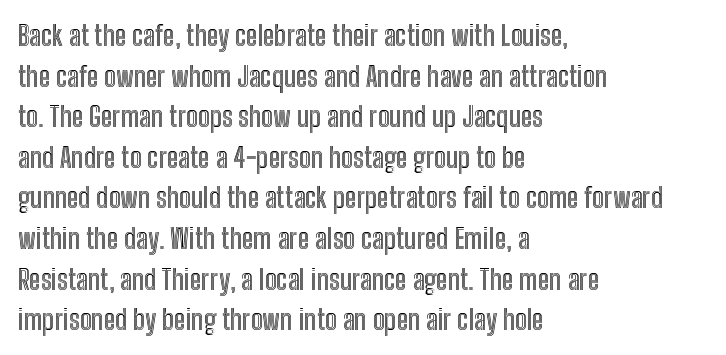
Q: Is the text italic (slanted)? A: No, it is upright.
Q: Is the text underlined? A: No.
Q: How is the paragraph aligned? A: Left-aligned.
Q: Is the spacing between letters normal or unusually wide? A: Normal.
Q: Is the spacing between lines tight, normal or loose? A: Normal.
Q: Width (condensed, normal, or wide)? A: Condensed.
Q: x-height? A: Medium.
Q: Monospaced? A: No.
